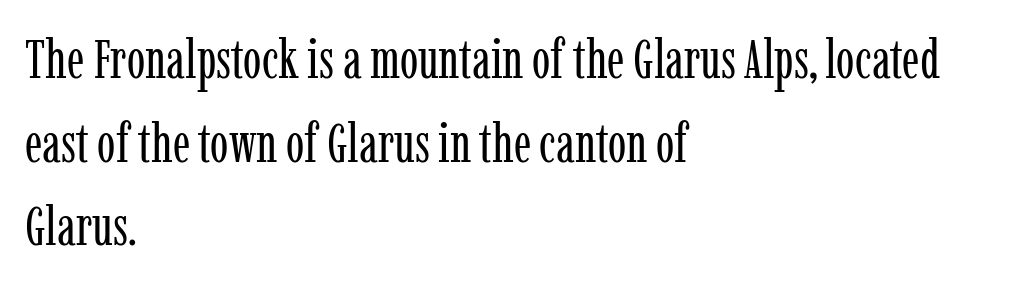
{"serif": "yes", "italic": "no", "bold": "no", "weight": "regular", "width": "condensed", "stroke_contrast": "low", "x_height": "medium", "monospaced": "no", "underline": "no", "align": "left", "line_spacing": "normal", "line_spacing_ratio": 1.52, "letter_spacing": "normal", "letter_spacing_em": 0.0, "glyph_px": 55}
